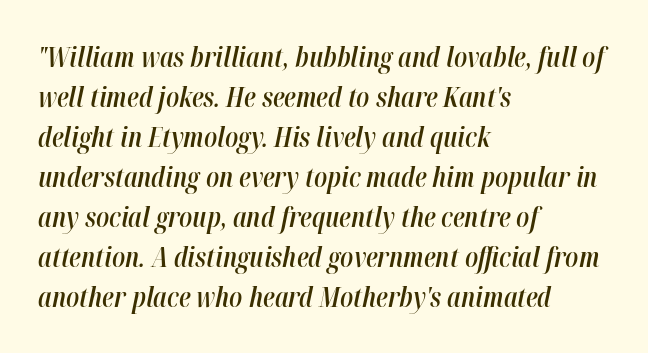
The image shows 27 px text type, italic (leaning right); set left-aligned, normal line spacing (1.48x), normal letter spacing, not underlined.
